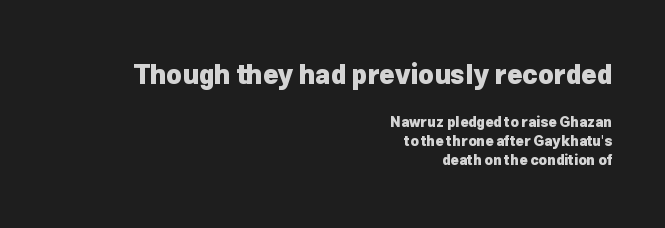
Q: Is the text bold? A: Yes.
Q: Is the text italic (slanted)? A: No, it is upright.
Q: Is the text underlined? A: No.
Q: How is the paragraph aligned? A: Right-aligned.
Q: Is the spacing between letters normal or unusually wide? A: Normal.
Q: Is the spacing between lines tight, normal or loose? A: Normal.
Q: Which block of text is set in a larger size, the first (top) or the second (bottom)? A: The first (top) one.
